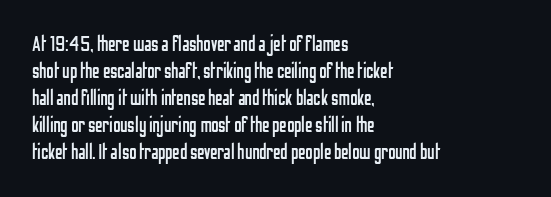
{"italic": "no", "bold": "no", "underline": "no", "align": "left", "line_spacing": "normal", "line_spacing_ratio": 1.28, "letter_spacing": "normal", "letter_spacing_em": 0.0, "glyph_px": 21}
